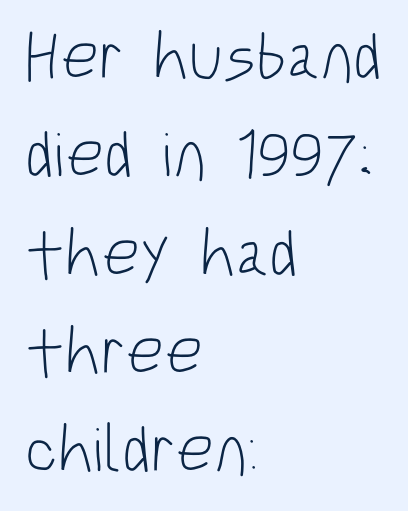
These lines keep a tight, regular rhythm from letter to letter. A sans-serif font was chosen for this passage. The specimen reads as upright at a glance. In terms of leading, this rendering sits right in the middle. The passage is arranged the way most books set body copy — flush left. Nothing heavy about these letters — not bold at all.
